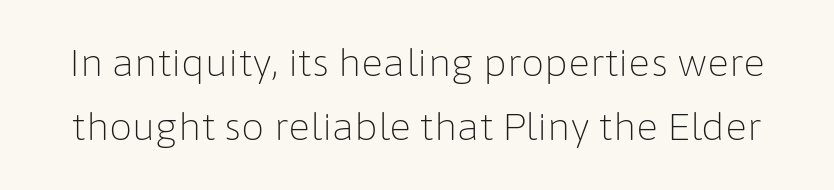
The image shows 37 px light sans-serif type, upright; set line spacing 1.74x, normal letter spacing, not underlined; low stroke contrast and a medium x-height.
